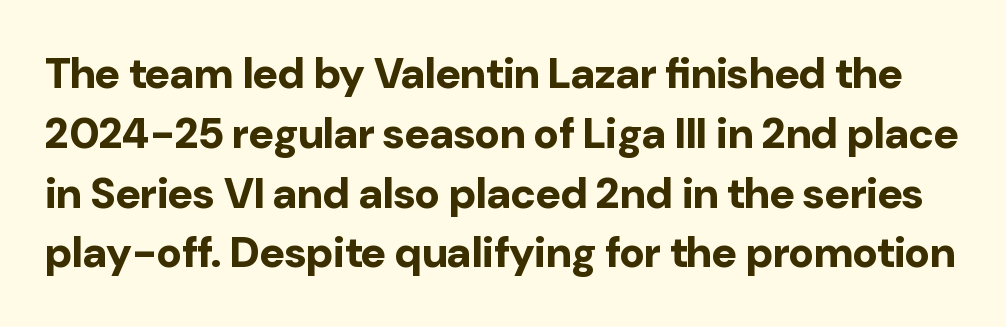
{"serif": "no", "italic": "no", "bold": "yes", "weight": "bold", "width": "normal", "stroke_contrast": "low", "x_height": "medium", "monospaced": "no", "underline": "no", "line_spacing": "normal", "line_spacing_ratio": 1.39, "letter_spacing": "normal", "letter_spacing_em": 0.0, "glyph_px": 43}
